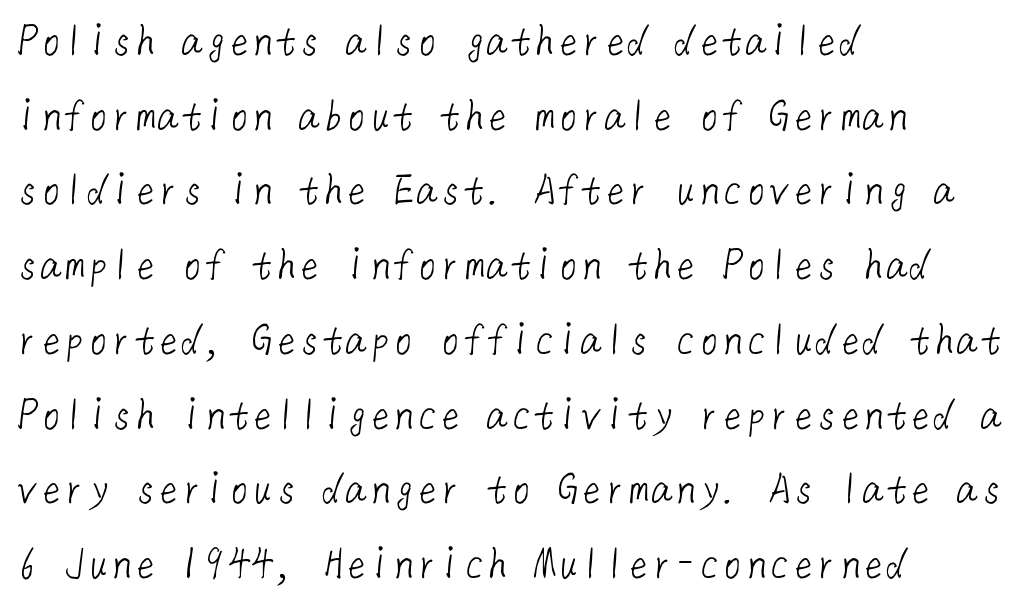
The characters display no serif detailing; their extremities are plain. Rows of type keep a routine distance in the vertical direction. Words float on clear page, feet unadorned. Short note: letters normally spaced.
